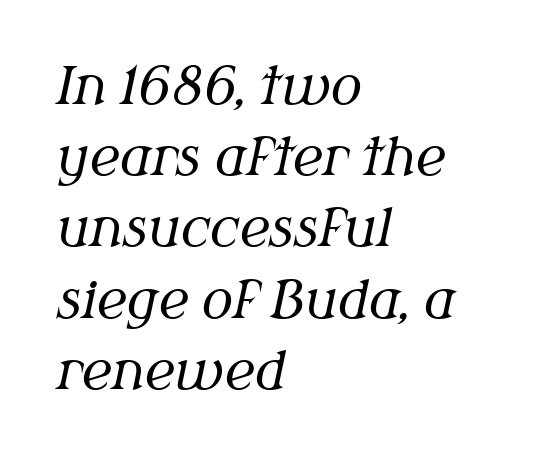
Q: Is the text bold? A: No.
Q: Is the text italic (slanted)? A: Yes, it leans right by about 12 degrees.
Q: Is the typeface a serif or a sans-serif typeface? A: Serif.
Q: Is the text underlined? A: No.
Q: How is the paragraph aligned? A: Left-aligned.
Q: Is the spacing between letters normal or unusually wide? A: Normal.
Q: Is the spacing between lines tight, normal or loose? A: Normal.
Q: Width (condensed, normal, or wide)? A: Normal.
Q: Stroke contrast? A: Medium.
Q: x-height? A: Medium.
Q: Monospaced? A: No.
